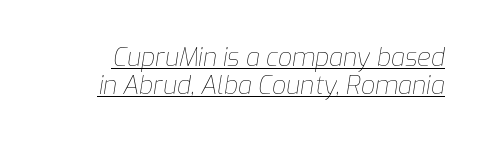
{"italic": "yes", "lean": "right", "slant_degrees": 9, "bold": "no", "underline": "yes", "line_spacing": "tight", "line_spacing_ratio": 1.14, "letter_spacing": "normal", "letter_spacing_em": 0.0, "glyph_px": 25}
